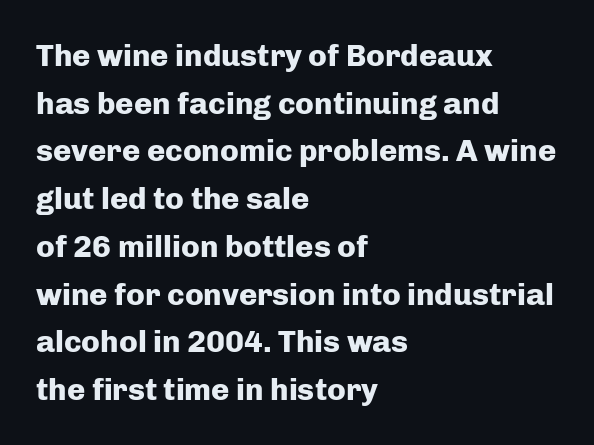
{"serif": "no", "italic": "no", "bold": "yes", "weight": "heavy", "width": "normal", "stroke_contrast": "low", "x_height": "medium", "monospaced": "no", "underline": "no", "align": "left", "line_spacing": "normal", "line_spacing_ratio": 1.54, "letter_spacing": "normal", "letter_spacing_em": 0.0, "glyph_px": 31}
